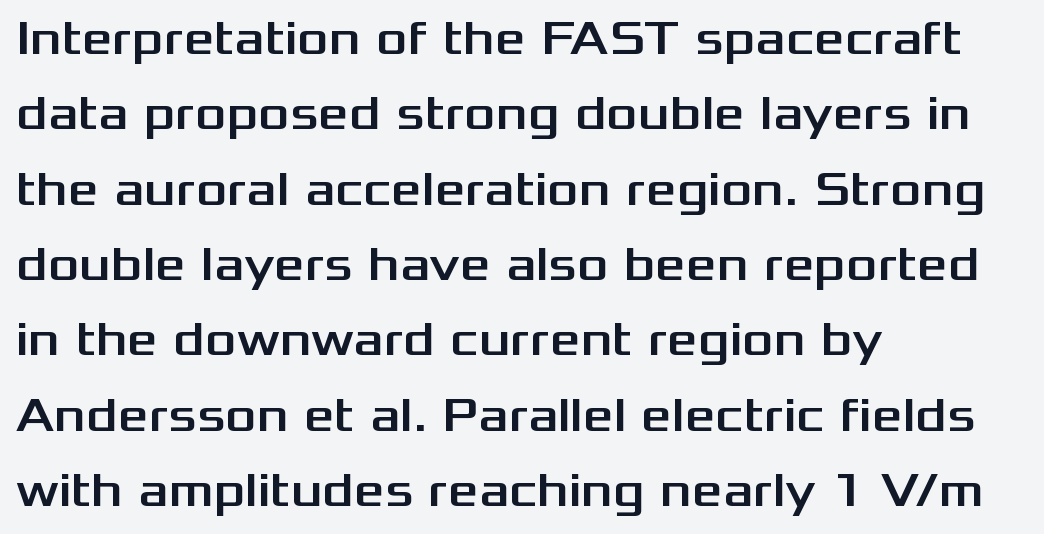
{"serif": "no", "italic": "no", "width": "wide", "stroke_contrast": "medium", "x_height": "medium", "monospaced": "no", "underline": "no", "align": "left", "line_spacing": "normal", "line_spacing_ratio": 1.57, "letter_spacing": "normal", "letter_spacing_em": 0.0, "glyph_px": 48}
